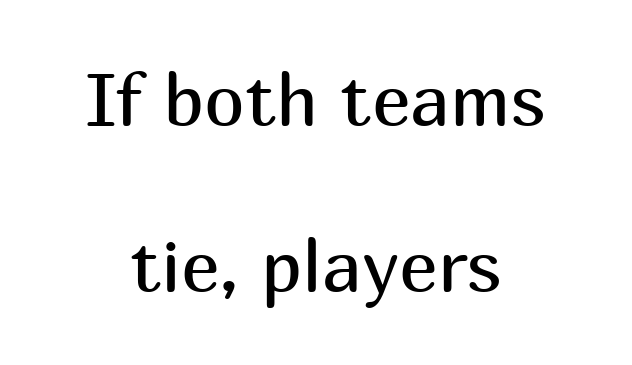
Q: Is the text bold? A: No.
Q: Is the text italic (slanted)? A: No, it is upright.
Q: Is the typeface a serif or a sans-serif typeface? A: Sans-serif.
Q: Is the text underlined? A: No.
Q: How is the paragraph aligned? A: Centered.
Q: Is the spacing between letters normal or unusually wide? A: Normal.
Q: Is the spacing between lines tight, normal or loose? A: Loose.
Q: Width (condensed, normal, or wide)? A: Normal.
Q: Stroke contrast? A: Medium.
Q: x-height? A: Medium.
Q: Monospaced? A: No.
